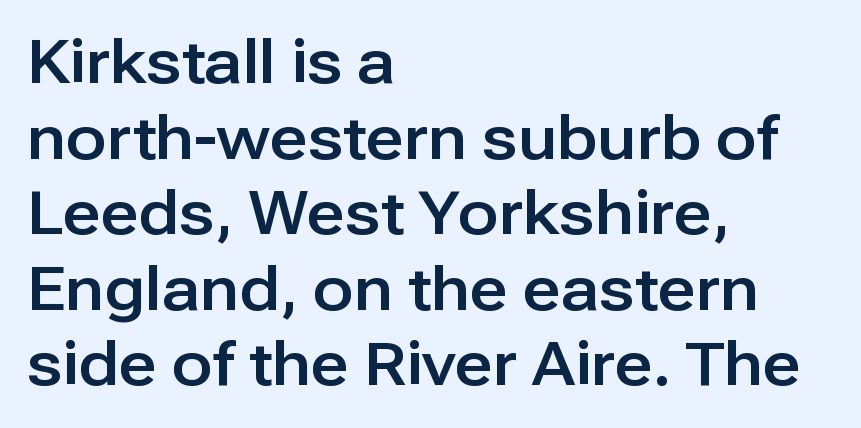
Lines of text with bare space underneath. Spacing between characters is what you'd get straight out of the box. Evenly set lines give the paragraph a standard silhouette. Character widths vary here, with narrow letters taking less room than wide ones. The glyphs in this specimen are sans serif.
